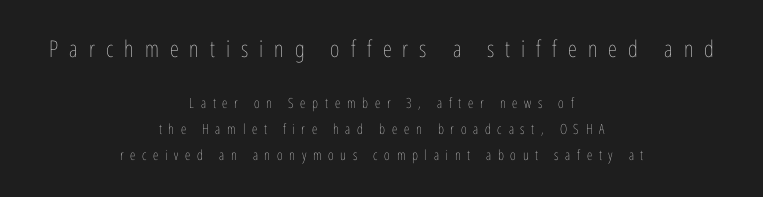
{"italic": "no", "bold": "no", "underline": "no", "align": "center", "line_spacing_ratio": 1.85, "letter_spacing": "wide", "letter_spacing_em": 0.48, "larger_block": "first", "size_ratio": 1.64, "glyph_px": 23}
